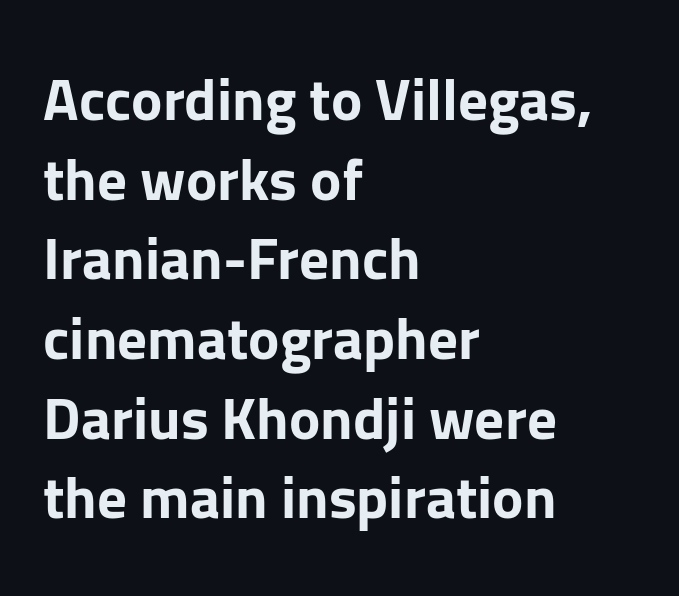
{"serif": "no", "italic": "no", "bold": "yes", "weight": "bold", "width": "normal", "stroke_contrast": "low", "x_height": "medium", "monospaced": "no", "underline": "no", "align": "left", "line_spacing": "normal", "line_spacing_ratio": 1.35, "letter_spacing": "normal", "letter_spacing_em": 0.0, "glyph_px": 59}
